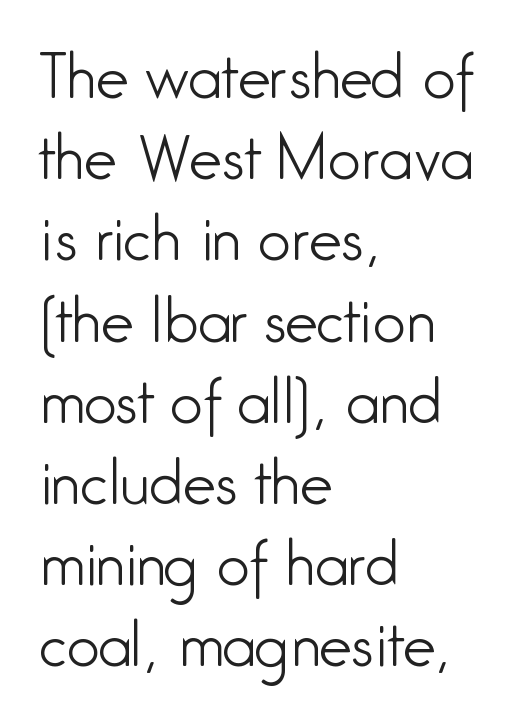
{"serif": "no", "italic": "no", "bold": "no", "weight": "light", "width": "condensed", "stroke_contrast": "low", "x_height": "medium", "monospaced": "no", "underline": "no", "align": "left", "line_spacing": "normal", "line_spacing_ratio": 1.4, "letter_spacing": "normal", "letter_spacing_em": 0.0, "glyph_px": 58}
